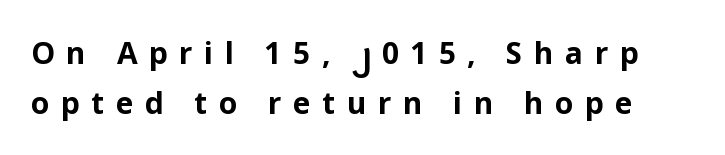
Q: Is the text bold? A: Yes.
Q: Is the text italic (slanted)? A: No, it is upright.
Q: Is the typeface a serif or a sans-serif typeface? A: Sans-serif.
Q: Is the text underlined? A: No.
Q: Is the spacing between letters normal or unusually wide? A: Unusually wide.
Q: Is the spacing between lines tight, normal or loose? A: Normal.
Q: Width (condensed, normal, or wide)? A: Normal.
Q: Stroke contrast? A: Low.
Q: x-height? A: Medium.
Q: Monospaced? A: No.
